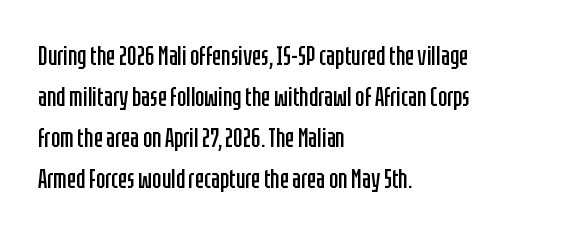
The image shows 27 px text type, upright; set left-aligned, normal line spacing (1.52x), normal letter spacing, not underlined.
